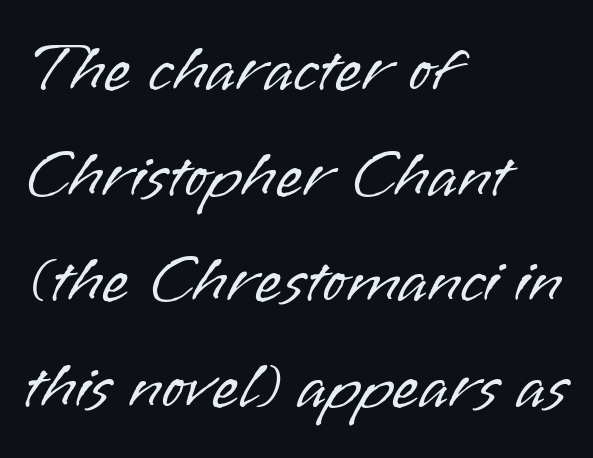
Compared with typical paragraphs, the rows here are spaced about the same. Is the block centered? No — it sits flush against the left margin. Counters stay open thanks to moderate or lighter strokes. Varying glyph widths throughout — classic text-font behaviour. Descenders hang freely into open space.
